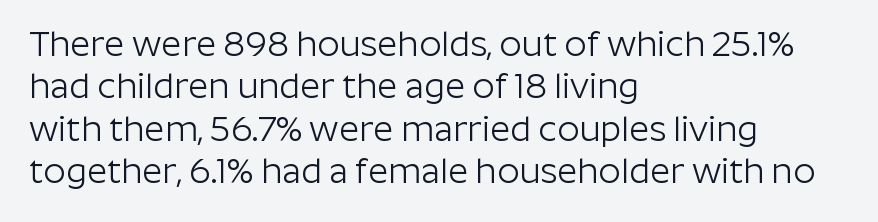
Each letter keeps its own natural width here, so spacing adapts to shape. Horizontal alignment here is leftward, the default for most running prose. The passage shown is typeset with a sans-serif family. No letter is thick-stroked: the sample isn't bold. The specimen reads as upright at a glance. Descenders hang freely into open space.
